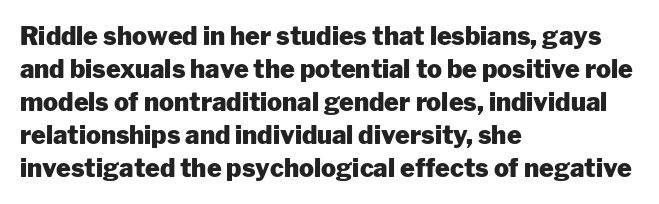
The image shows 25 px bold type, upright; set left-aligned, normal line spacing (1.32x), normal letter spacing, not underlined.
